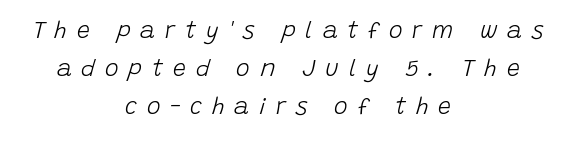
{"italic": "yes", "lean": "right", "slant_degrees": 15, "bold": "no", "underline": "no", "align": "center", "line_spacing": "normal", "line_spacing_ratio": 1.65, "letter_spacing": "wide", "letter_spacing_em": 0.43, "glyph_px": 23}
